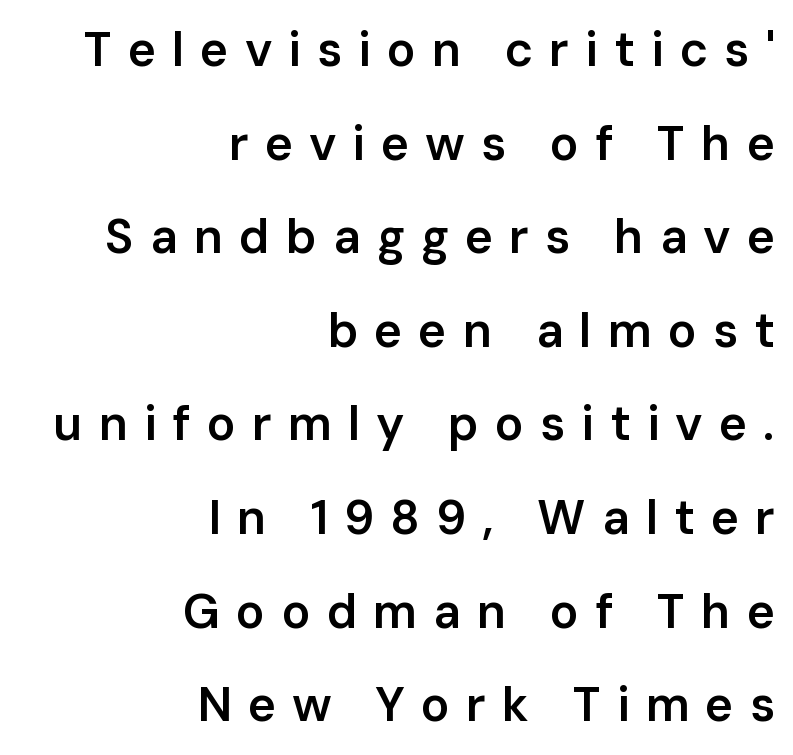
Does the lettering tilt? It doesn't — this is upright. Visually the block forms a straight wall on the right and a jagged coastline on the left. Quick note: interline space is abundant. The glyphs in this specimen are sans serif. The space beneath each line is pristine and unruled.
